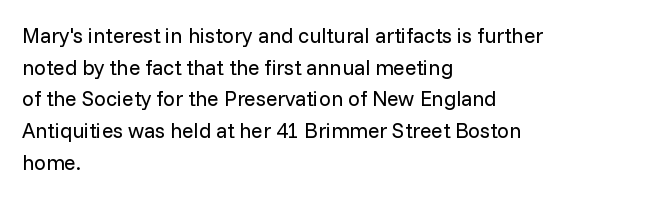
The image shows 21 px text type, upright; set left-aligned, normal line spacing (1.51x), normal letter spacing, not underlined.
